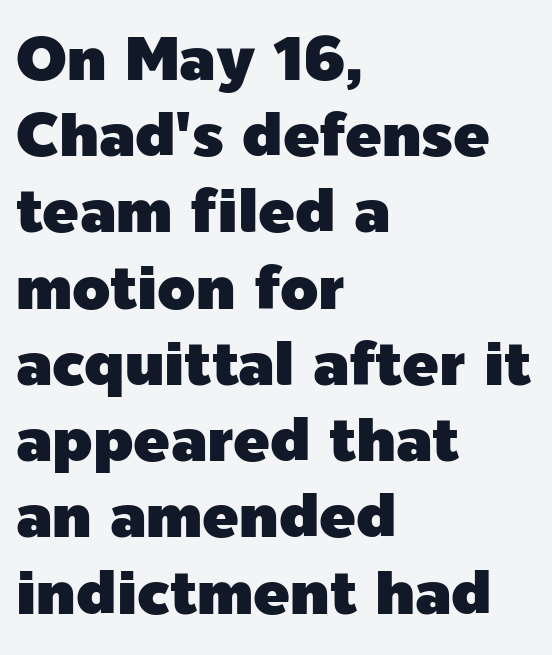
Q: Is the text italic (slanted)? A: No, it is upright.
Q: Is the typeface a serif or a sans-serif typeface? A: Sans-serif.
Q: Is the text underlined? A: No.
Q: How is the paragraph aligned? A: Left-aligned.
Q: Is the spacing between letters normal or unusually wide? A: Normal.
Q: Is the spacing between lines tight, normal or loose? A: Normal.
Q: Width (condensed, normal, or wide)? A: Normal.
Q: x-height? A: Medium.
Q: Monospaced? A: No.
